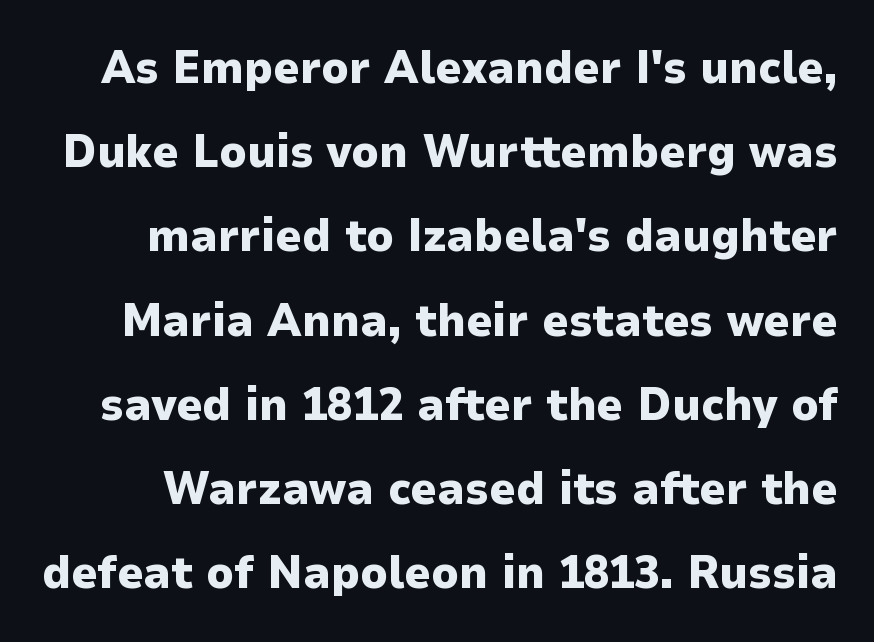
The image shows 46 px heavy sans-serif type, upright; set line spacing 1.83x, normal letter spacing, not underlined; low stroke contrast and a medium x-height.
